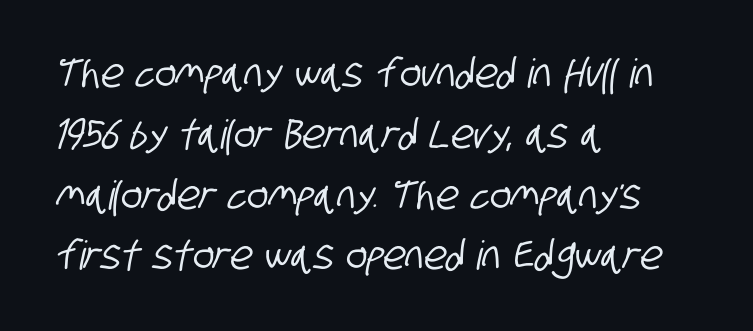
{"serif": "no", "width": "condensed", "stroke_contrast": "low", "x_height": "large", "monospaced": "no", "underline": "no", "align": "left", "line_spacing": "normal", "line_spacing_ratio": 1.52, "letter_spacing": "normal", "letter_spacing_em": 0.0, "glyph_px": 40}
